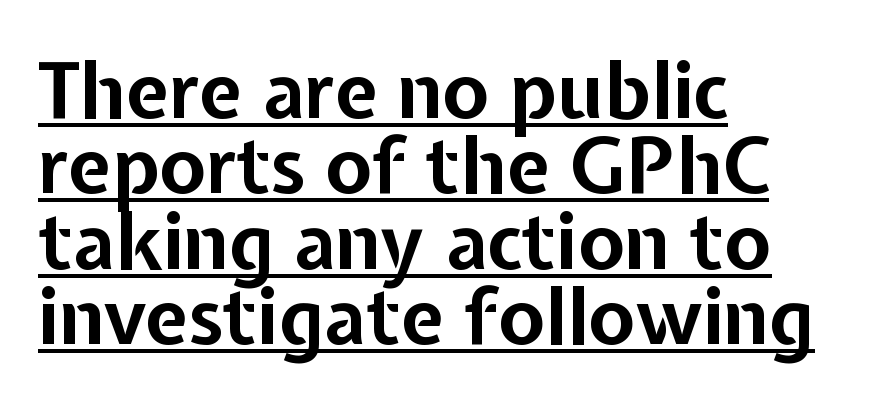
Q: Is the text bold? A: Yes.
Q: Is the text italic (slanted)? A: No, it is upright.
Q: Is the typeface a serif or a sans-serif typeface? A: Sans-serif.
Q: Is the text underlined? A: Yes.
Q: How is the paragraph aligned? A: Left-aligned.
Q: Is the spacing between letters normal or unusually wide? A: Normal.
Q: Is the spacing between lines tight, normal or loose? A: Tight.
Q: Width (condensed, normal, or wide)? A: Normal.
Q: Stroke contrast? A: Low.
Q: x-height? A: Medium.
Q: Monospaced? A: No.
